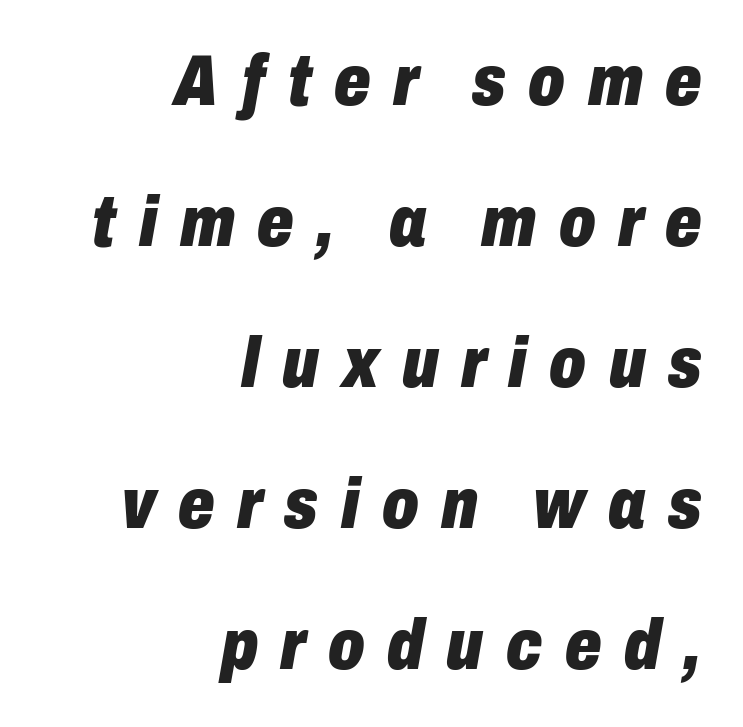
Q: Is the text bold? A: Yes.
Q: Is the text italic (slanted)? A: Yes, it leans right by about 10 degrees.
Q: Is the text underlined? A: No.
Q: How is the paragraph aligned? A: Right-aligned.
Q: Is the spacing between letters normal or unusually wide? A: Unusually wide.
Q: Is the spacing between lines tight, normal or loose? A: Loose.
Q: Width (condensed, normal, or wide)? A: Condensed.
Q: Stroke contrast? A: Low.
Q: x-height? A: Medium.
Q: Monospaced? A: No.
